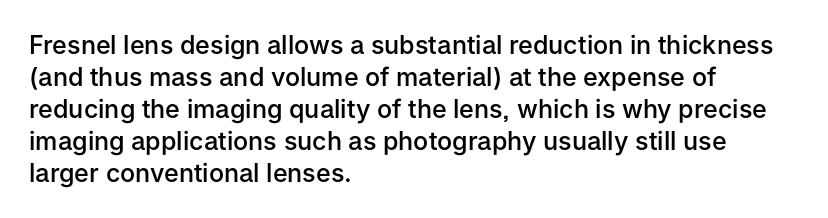
The image shows 25 px text type, upright; set left-aligned, normal line spacing (1.28x), normal letter spacing, not underlined.
